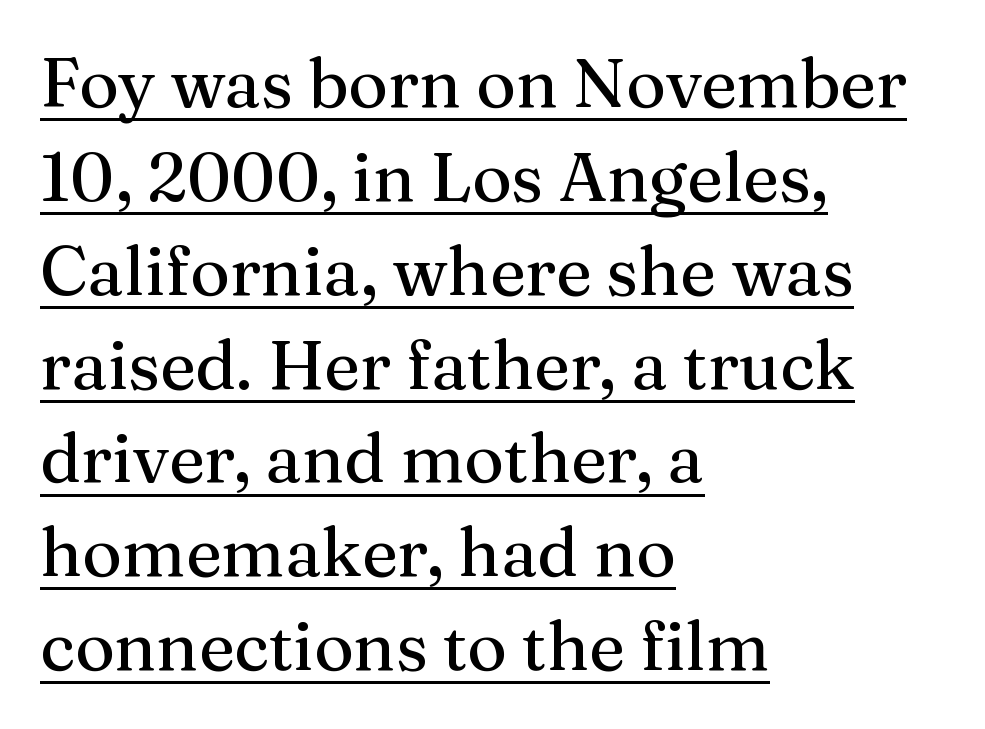
The image shows 68 px serif type, upright; set left-aligned, normal line spacing (1.38x), normal letter spacing, underlined; medium stroke contrast and a medium x-height.
